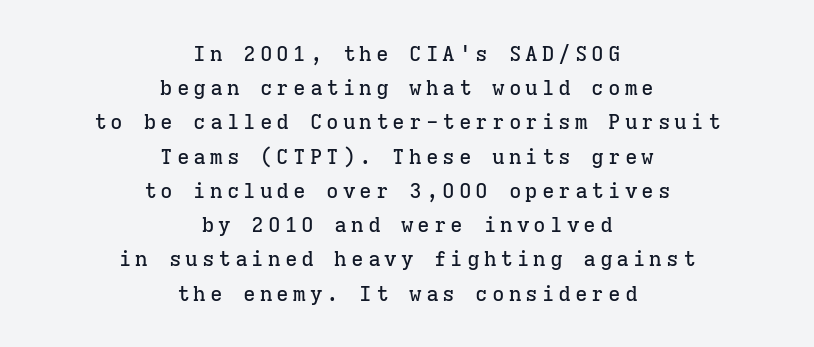
Italic: no, the glyphs are upright roman. Successive baselines arrive at the customary interval. The words here are not underlined. Typeset on center — no edge is straight.
